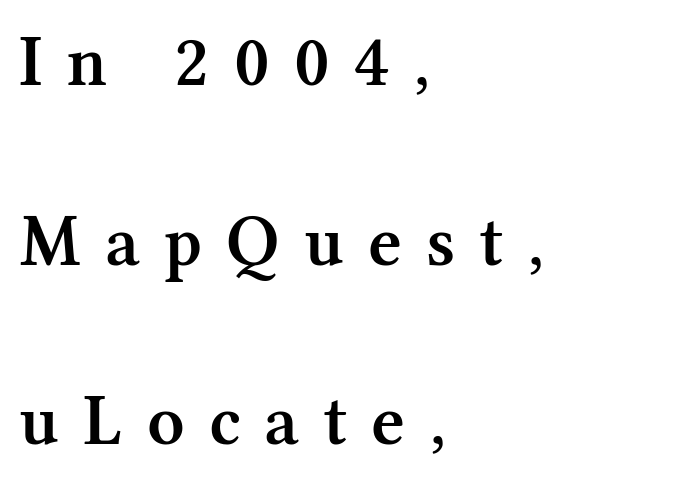
{"serif": "yes", "italic": "no", "bold": "semi", "weight": "semibold", "width": "normal", "stroke_contrast": "medium", "x_height": "medium", "monospaced": "no", "underline": "no", "align": "left", "line_spacing": "loose", "line_spacing_ratio": 2.46, "letter_spacing": "wide", "letter_spacing_em": 0.33, "glyph_px": 73}
